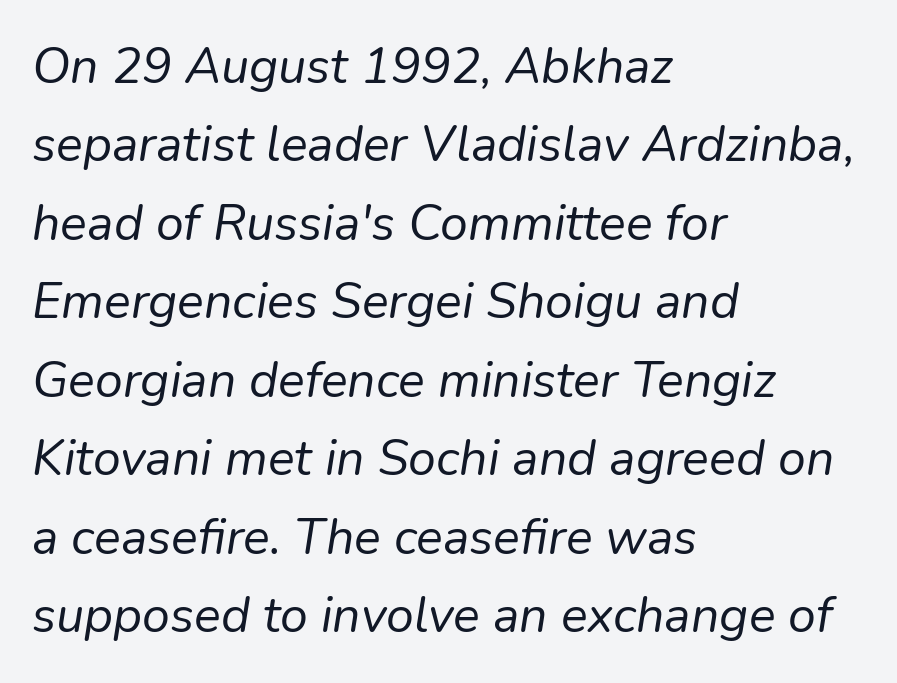
It's the slanting kind of type. Think of a printed novel: that variable character pitch is what you see here. The rendering anchors every line to the left-hand side. No letter is thick-stroked: the sample isn't bold.
